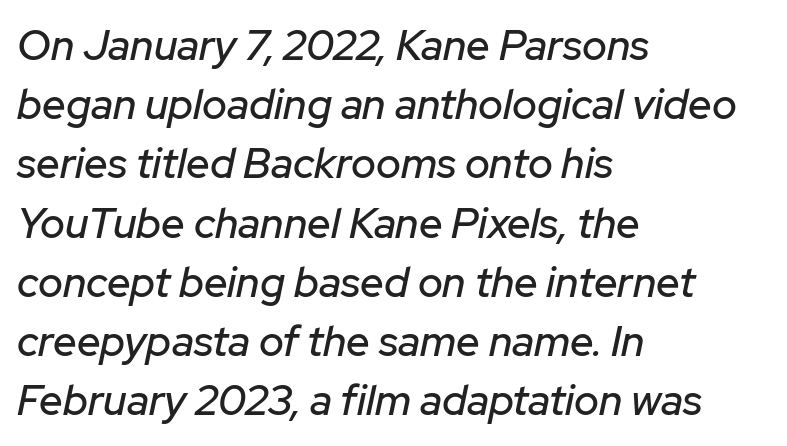
The image shows 42 px text type, italic (leaning right); set left-aligned, normal line spacing (1.41x), normal letter spacing, not underlined; low stroke contrast and a medium x-height.
